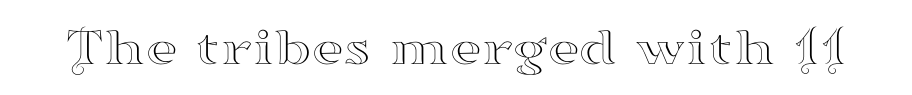
{"serif": "yes", "italic": "no", "width": "wide", "stroke_contrast": "high", "x_height": "small", "monospaced": "no", "underline": "no", "letter_spacing": "normal", "letter_spacing_em": 0.0, "glyph_px": 55}
